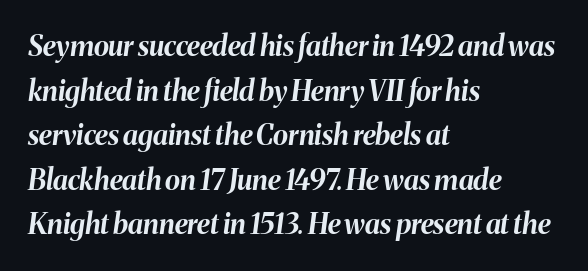
Q: Is the text bold? A: Yes.
Q: Is the text italic (slanted)? A: Yes, it leans right by about 8 degrees.
Q: Is the text underlined? A: No.
Q: How is the paragraph aligned? A: Left-aligned.
Q: Is the spacing between letters normal or unusually wide? A: Normal.
Q: Is the spacing between lines tight, normal or loose? A: Normal.
Q: Width (condensed, normal, or wide)? A: Normal.
Q: Stroke contrast? A: Medium.
Q: x-height? A: Medium.
Q: Monospaced? A: No.
